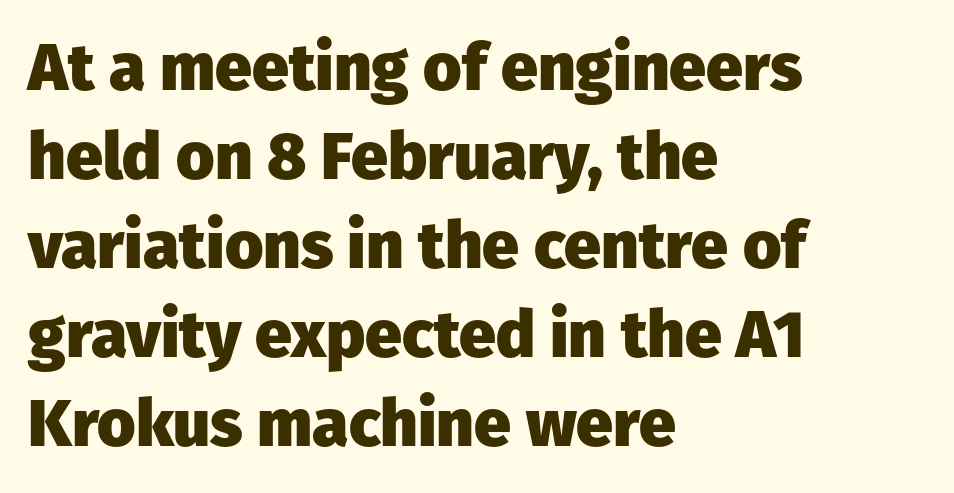
Each row of text sits above clean, open space. Serif or sans? Sans — the stroke terminals are bare. Is there any slant? The stems are plumb. Notice how thick the strokes are: this is what a full bold looks like. The vertical gap from one line to the next is medium.
